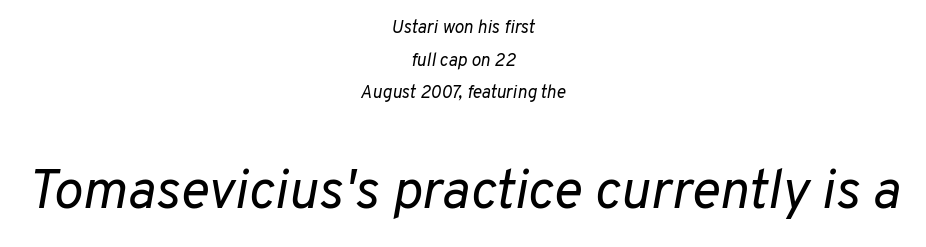
Stroke mass is kept to a normal reading level or below. Centered paragraph, ragged on both sides. The rendering enlarges the type as you move from the upper chunk to the lower. A bare baseline throughout the passage. No extra tracking has been applied to these lines.
